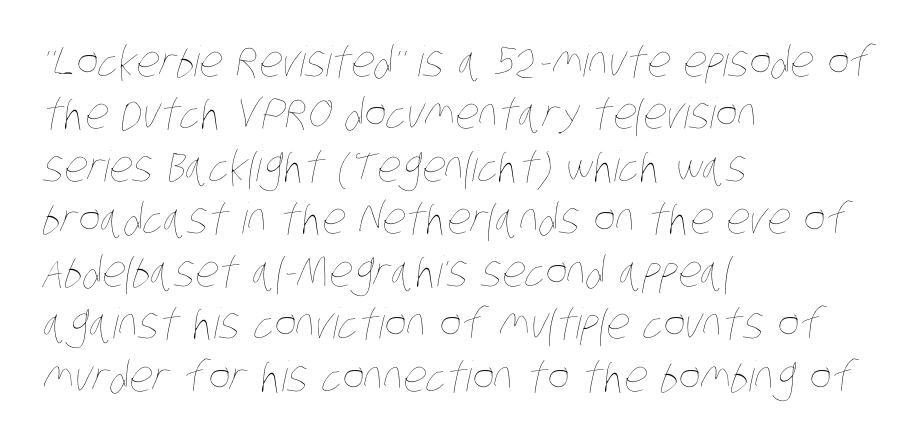
{"bold": "no", "weight": "thin", "width": "condensed", "stroke_contrast": "low", "x_height": "large", "monospaced": "no", "underline": "no", "align": "left", "line_spacing": "normal", "line_spacing_ratio": 1.25, "letter_spacing": "normal", "letter_spacing_em": 0.0, "glyph_px": 42}
